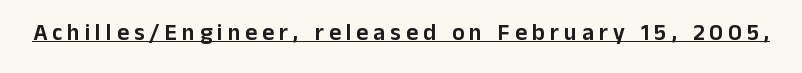
Q: Is the text italic (slanted)? A: No, it is upright.
Q: Is the text underlined? A: Yes.
Q: Is the spacing between letters normal or unusually wide? A: Unusually wide.
